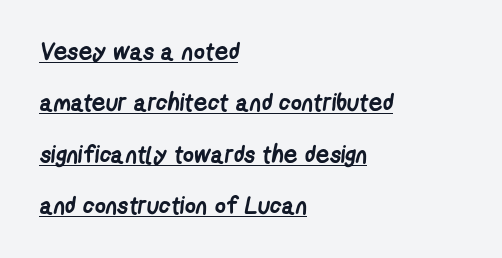
The image shows 24 px bold type; set left-aligned, loose line spacing (2.14x), normal letter spacing, underlined.
